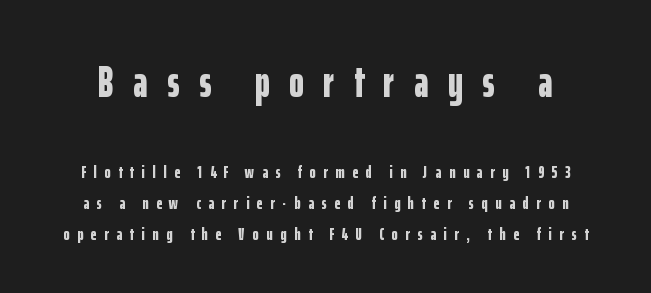
The image shows 45 px bold, condensed sans-serif type, upright; set normal line spacing (1.7x), unusually wide letter spacing (+0.43 em), not underlined; the first (top) block is 2.5x larger; low stroke contrast and a medium x-height.
